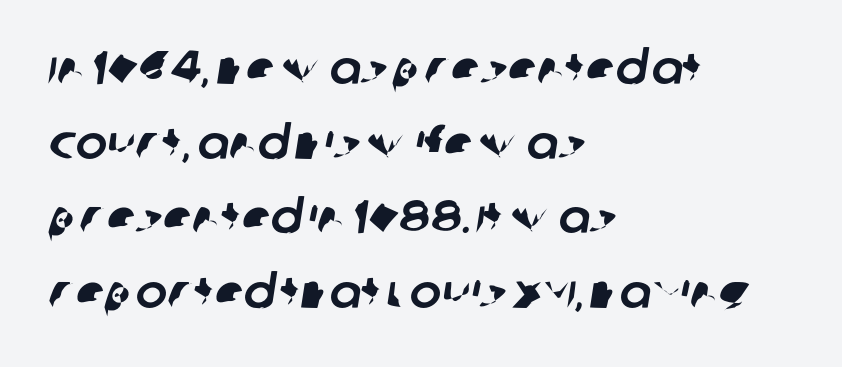
Q: Is the typeface a serif or a sans-serif typeface? A: Sans-serif.
Q: Is the text underlined? A: No.
Q: How is the paragraph aligned? A: Left-aligned.
Q: Is the spacing between letters normal or unusually wide? A: Normal.
Q: Is the spacing between lines tight, normal or loose? A: Normal.
Q: Width (condensed, normal, or wide)? A: Normal.
Q: Stroke contrast? A: Low.
Q: x-height? A: Large.
Q: Monospaced? A: No.
